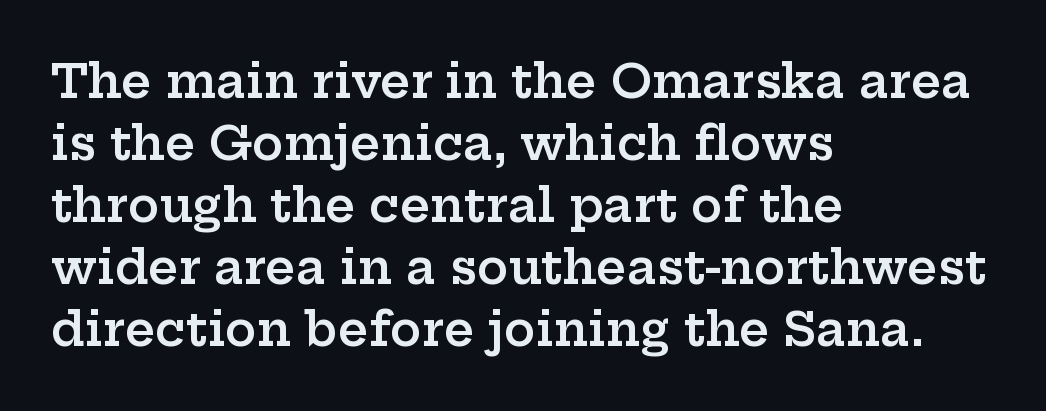
{"serif": "yes", "italic": "no", "bold": "semi", "weight": "semibold", "width": "wide", "stroke_contrast": "low", "x_height": "medium", "monospaced": "no", "underline": "no", "align": "left", "line_spacing": "normal", "line_spacing_ratio": 1.32, "letter_spacing": "normal", "letter_spacing_em": 0.0, "glyph_px": 47}
